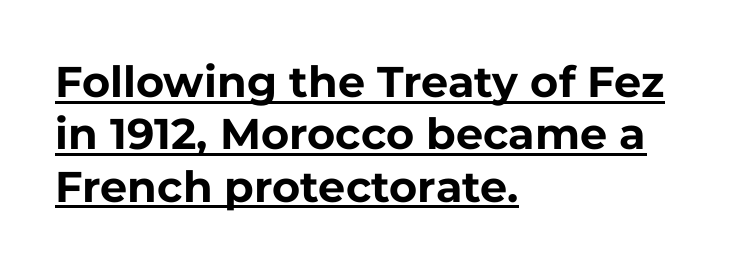
The glyphs in this specimen are sans serif. Rendered with straight, roman letterforms. Glance below the letters and you will spot a drawn line. Character widths vary here, with narrow letters taking less room than wide ones. Line beginnings align vertically; line endings do not. Spacing between characters is what you'd get straight out of the box.
